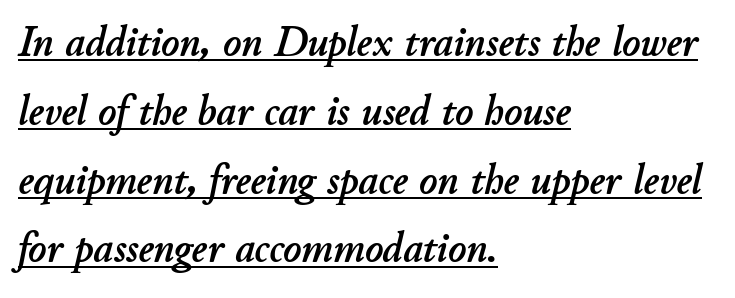
{"italic": "yes", "lean": "right", "slant_degrees": 11, "width": "normal", "stroke_contrast": "low", "x_height": "small", "monospaced": "no", "underline": "yes", "align": "left", "line_spacing": "normal", "line_spacing_ratio": 1.6, "letter_spacing": "normal", "letter_spacing_em": 0.0, "glyph_px": 43}
